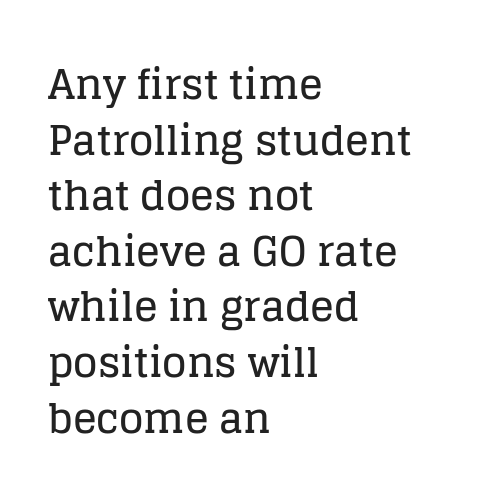
The image shows 40 px serif type, upright; set left-aligned, normal line spacing (1.39x), normal letter spacing, not underlined; low stroke contrast and a large x-height.
